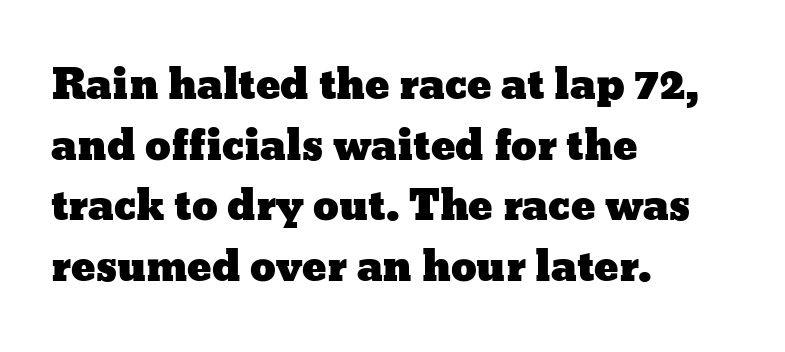
Between one letter and the next there's only the usual sliver of space. How would I describe the line gaps? Plain and ordinary. One-word summary of the alignment: left. Note the varied advance widths — an 'i' is clearly narrower than an 'm'.
